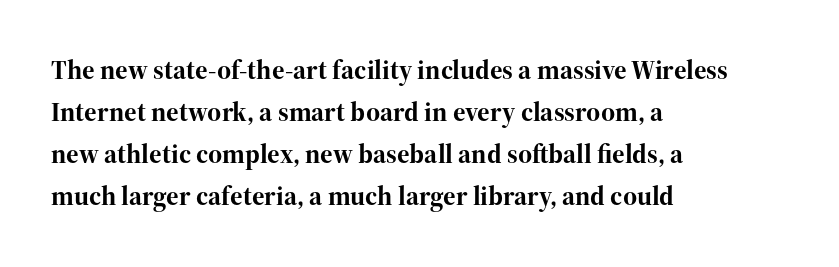
The image shows 27 px bold type, upright; set left-aligned, normal line spacing (1.56x), normal letter spacing, not underlined.
